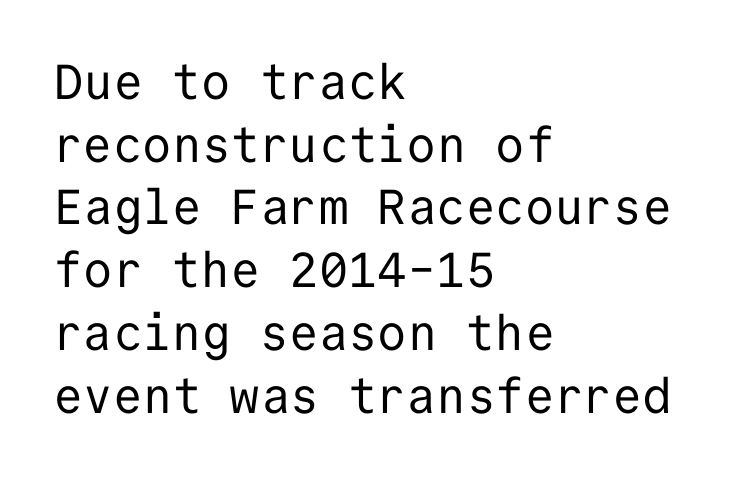
Q: Is the text bold? A: No.
Q: Is the text italic (slanted)? A: No, it is upright.
Q: Is the typeface a serif or a sans-serif typeface? A: Sans-serif.
Q: Is the text underlined? A: No.
Q: How is the paragraph aligned? A: Left-aligned.
Q: Is the spacing between letters normal or unusually wide? A: Normal.
Q: Is the spacing between lines tight, normal or loose? A: Normal.
Q: Width (condensed, normal, or wide)? A: Normal.
Q: Stroke contrast? A: Low.
Q: x-height? A: Medium.
Q: Monospaced? A: Yes.
